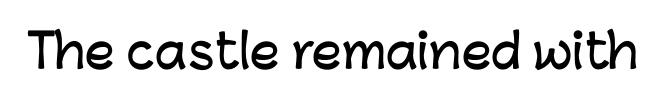
The image shows 47 px sans-serif type, upright; set normal letter spacing, not underlined; low stroke contrast and a medium x-height.
